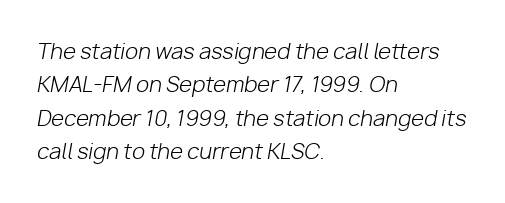
The image shows 21 px text type, italic (leaning right); set left-aligned, normal line spacing (1.59x), normal letter spacing, not underlined.
